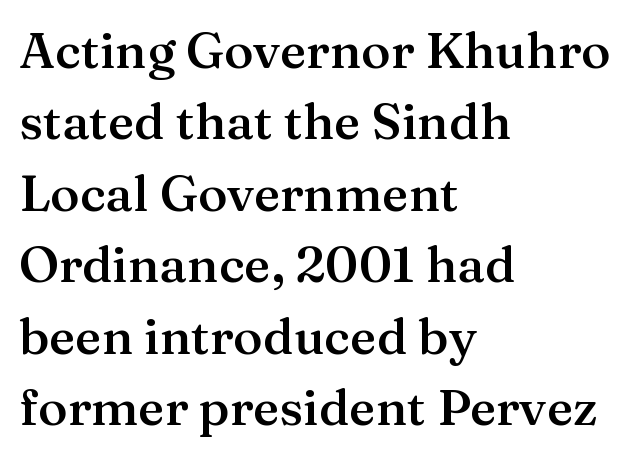
Q: Is the text bold? A: Semi-bold.
Q: Is the text italic (slanted)? A: No, it is upright.
Q: Is the typeface a serif or a sans-serif typeface? A: Serif.
Q: Is the text underlined? A: No.
Q: How is the paragraph aligned? A: Left-aligned.
Q: Is the spacing between letters normal or unusually wide? A: Normal.
Q: Is the spacing between lines tight, normal or loose? A: Normal.
Q: Width (condensed, normal, or wide)? A: Normal.
Q: Stroke contrast? A: Medium.
Q: x-height? A: Medium.
Q: Monospaced? A: No.
